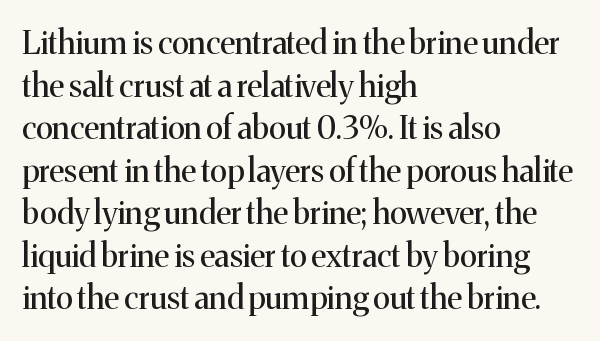
Q: Is the text bold? A: No.
Q: Is the text italic (slanted)? A: No, it is upright.
Q: Is the typeface a serif or a sans-serif typeface? A: Serif.
Q: Is the text underlined? A: No.
Q: How is the paragraph aligned? A: Left-aligned.
Q: Is the spacing between letters normal or unusually wide? A: Normal.
Q: Is the spacing between lines tight, normal or loose? A: Normal.
Q: Width (condensed, normal, or wide)? A: Normal.
Q: Stroke contrast? A: Medium.
Q: x-height? A: Medium.
Q: Monospaced? A: No.
